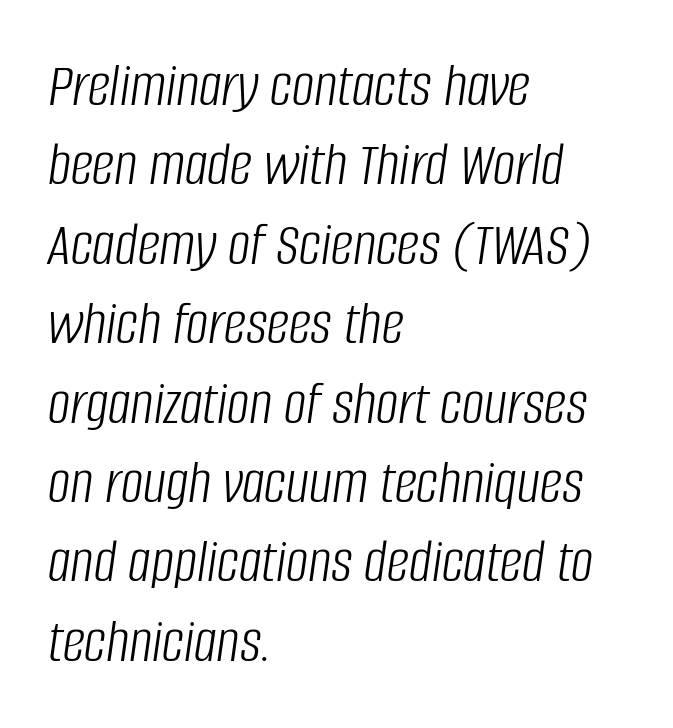
Q: Is the text bold? A: No.
Q: Is the text italic (slanted)? A: Yes, it leans right by about 8 degrees.
Q: Is the text underlined? A: No.
Q: How is the paragraph aligned? A: Left-aligned.
Q: Is the spacing between letters normal or unusually wide? A: Normal.
Q: Is the spacing between lines tight, normal or loose? A: Normal.
Q: Width (condensed, normal, or wide)? A: Condensed.
Q: Stroke contrast? A: Low.
Q: x-height? A: Large.
Q: Monospaced? A: No.
